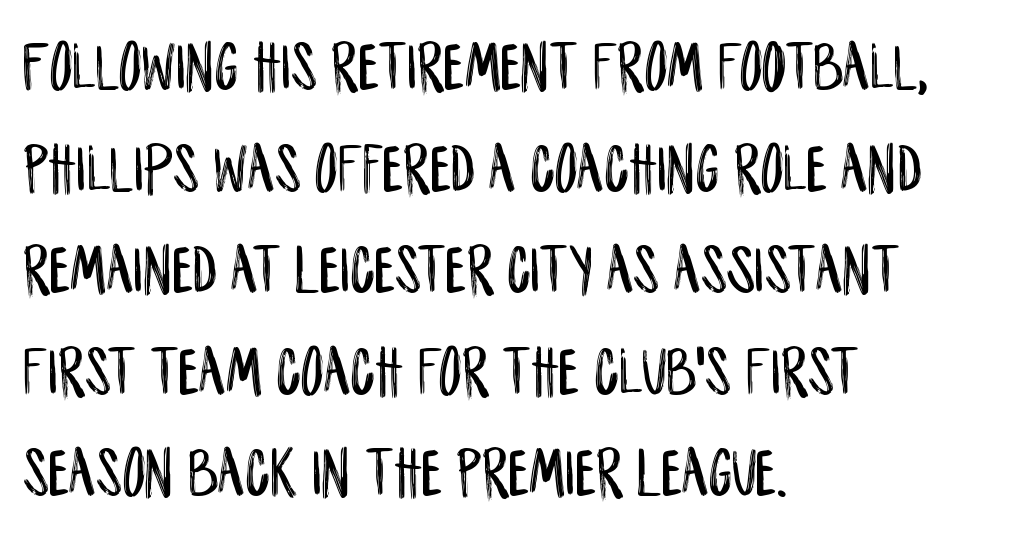
Q: Is the text italic (slanted)? A: No, it is upright.
Q: Is the typeface a serif or a sans-serif typeface? A: Sans-serif.
Q: Is the text underlined? A: No.
Q: How is the paragraph aligned? A: Left-aligned.
Q: Is the spacing between letters normal or unusually wide? A: Normal.
Q: Is the spacing between lines tight, normal or loose? A: Normal.
Q: Width (condensed, normal, or wide)? A: Condensed.
Q: Stroke contrast? A: Low.
Q: x-height? A: Large.
Q: Monospaced? A: No.
